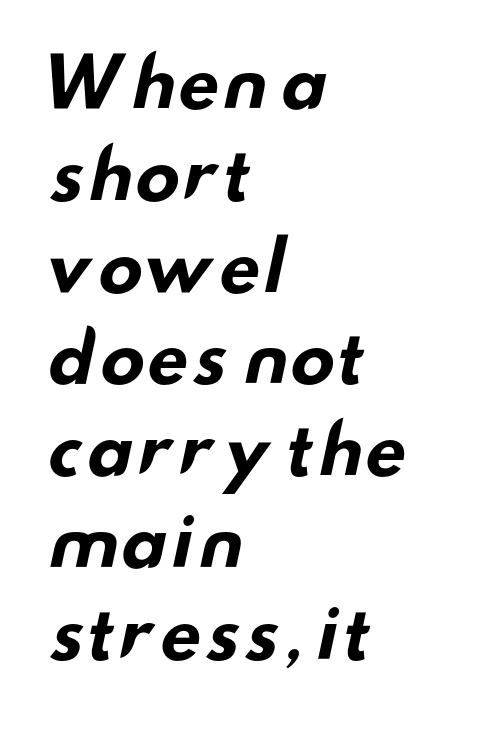
Q: Is the text bold? A: Yes.
Q: Is the typeface a serif or a sans-serif typeface? A: Sans-serif.
Q: Is the text underlined? A: No.
Q: How is the paragraph aligned? A: Left-aligned.
Q: Is the spacing between letters normal or unusually wide? A: Normal.
Q: Is the spacing between lines tight, normal or loose? A: Normal.
Q: Width (condensed, normal, or wide)? A: Wide.
Q: Stroke contrast? A: Low.
Q: x-height? A: Small.
Q: Monospaced? A: No.
